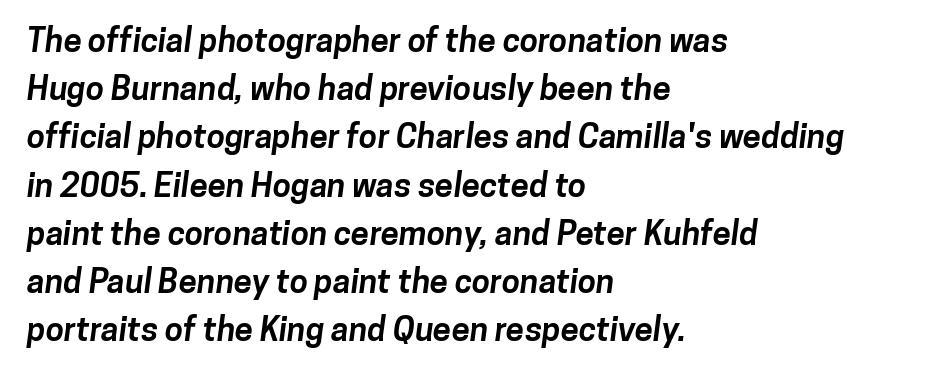
Note the varied advance widths — an 'i' is clearly narrower than an 'm'. The sample has been set heavy, in full bold. In terms of letterspacing, this is plain default setting. Each letter's strokes conclude bluntly, with no projecting serifs. The leading is moderate, giving the passage an even texture. Which margin do the lines hug? The left one — the right edge is uneven.
